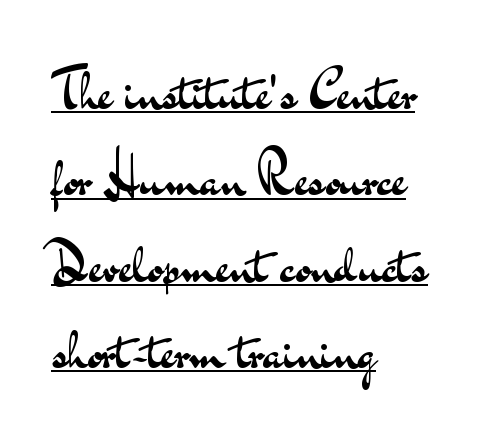
Q: Is the text bold? A: No.
Q: Is the text italic (slanted)? A: Yes.
Q: Is the typeface a serif or a sans-serif typeface? A: Sans-serif.
Q: Is the text underlined? A: Yes.
Q: How is the paragraph aligned? A: Left-aligned.
Q: Is the spacing between letters normal or unusually wide? A: Normal.
Q: Is the spacing between lines tight, normal or loose? A: Normal.
Q: Width (condensed, normal, or wide)? A: Wide.
Q: Stroke contrast? A: Medium.
Q: x-height? A: Small.
Q: Monospaced? A: No.
